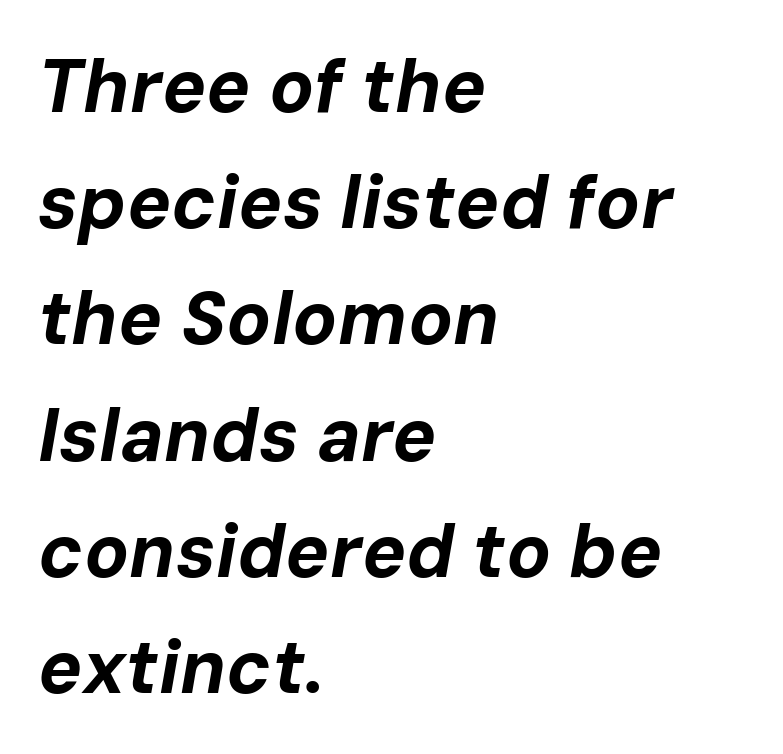
The image shows 74 px bold type, italic (leaning right); set left-aligned, normal line spacing (1.57x), normal letter spacing, not underlined; low stroke contrast and a medium x-height.
